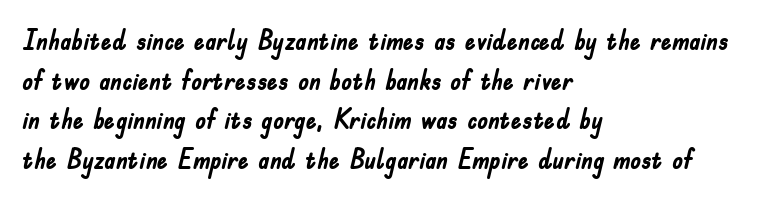
{"bold": "yes", "underline": "no", "align": "left", "line_spacing": "normal", "line_spacing_ratio": 1.47, "letter_spacing": "normal", "letter_spacing_em": 0.0, "glyph_px": 27}
